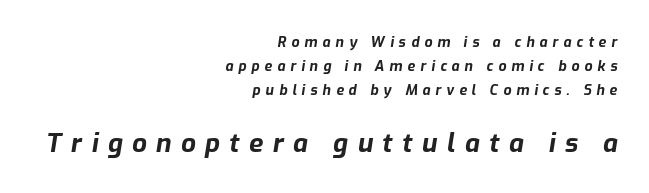
The image shows 26 px bold type, italic (leaning right); set right-aligned, line spacing 1.71x, unusually wide letter spacing (+0.36 em), not underlined; the second (bottom) block is 1.86x larger.
